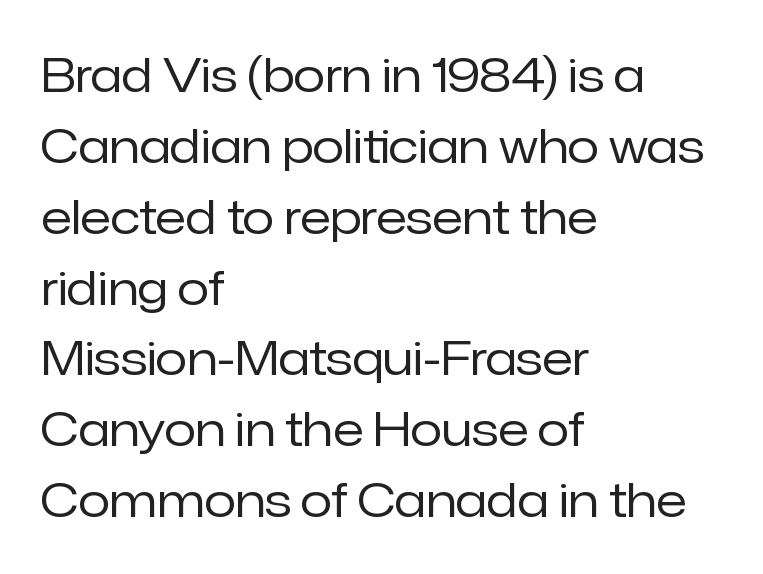
The image shows 46 px regular-weight sans-serif type, upright; set left-aligned, normal line spacing (1.54x), normal letter spacing, not underlined; low stroke contrast and a medium x-height.
